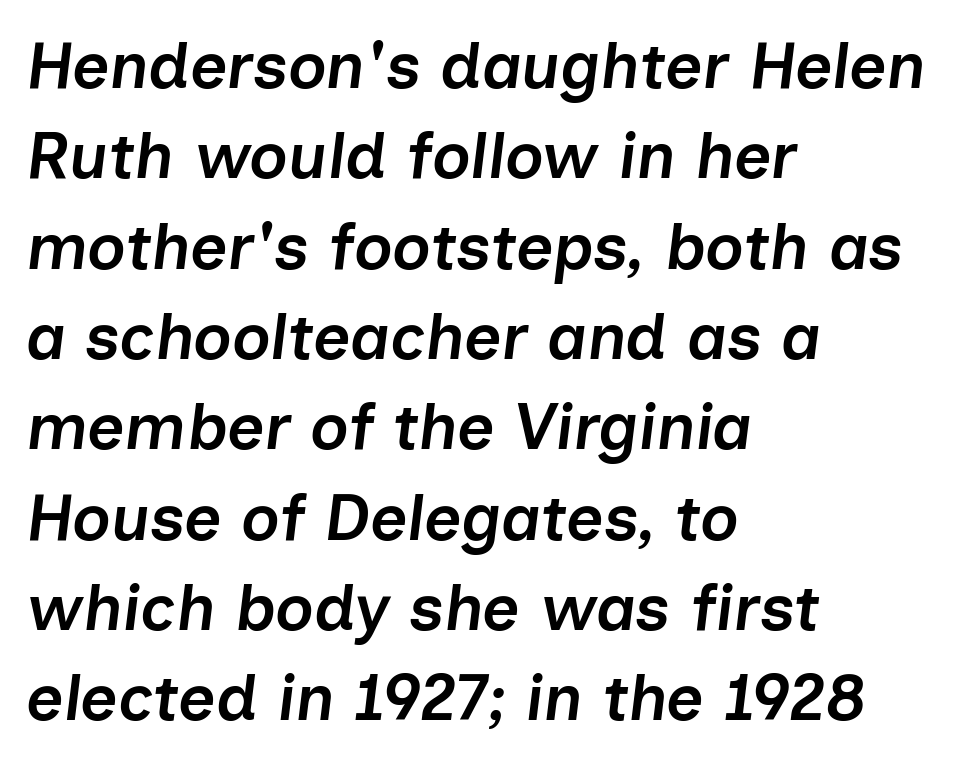
The image shows 65 px semibold type, italic (leaning right); set left-aligned, normal line spacing (1.39x), normal letter spacing, not underlined; low stroke contrast and a medium x-height.
